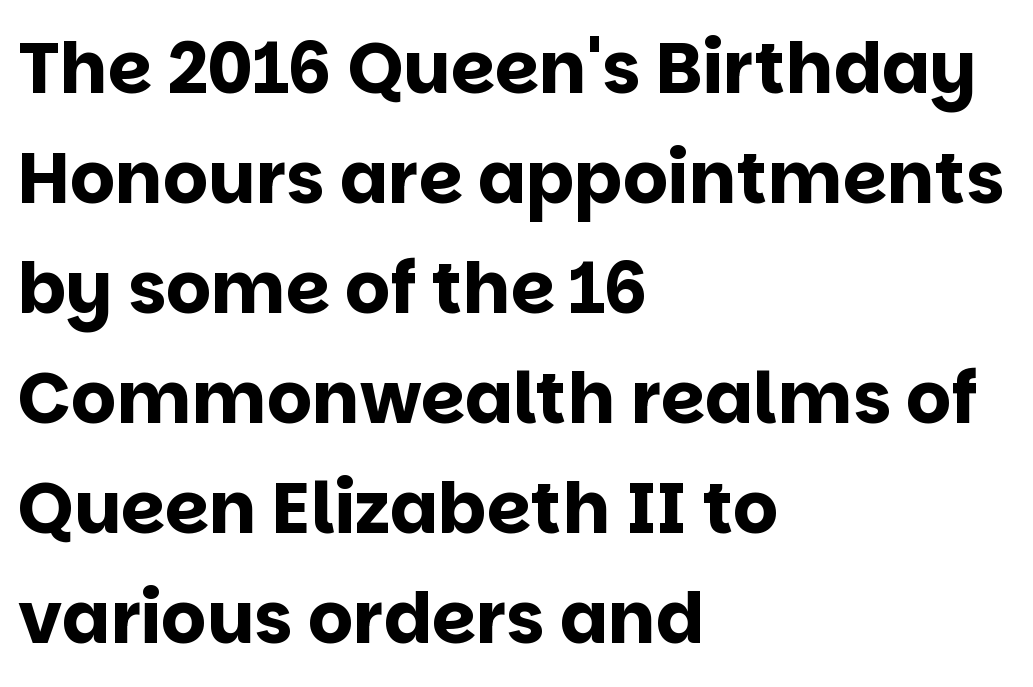
Q: Is the text bold? A: Yes.
Q: Is the text italic (slanted)? A: No, it is upright.
Q: Is the typeface a serif or a sans-serif typeface? A: Sans-serif.
Q: Is the text underlined? A: No.
Q: How is the paragraph aligned? A: Left-aligned.
Q: Is the spacing between letters normal or unusually wide? A: Normal.
Q: Is the spacing between lines tight, normal or loose? A: Normal.
Q: Width (condensed, normal, or wide)? A: Normal.
Q: Stroke contrast? A: Low.
Q: x-height? A: Large.
Q: Monospaced? A: No.
